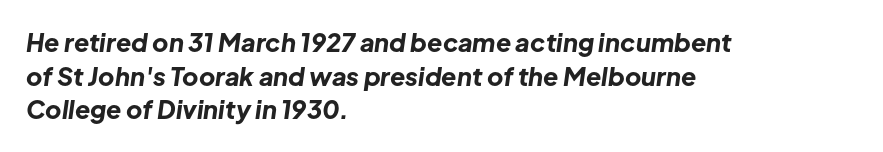
Q: Is the text bold? A: Yes.
Q: Is the text italic (slanted)? A: Yes, it leans right by about 8 degrees.
Q: Is the text underlined? A: No.
Q: How is the paragraph aligned? A: Left-aligned.
Q: Is the spacing between letters normal or unusually wide? A: Normal.
Q: Is the spacing between lines tight, normal or loose? A: Normal.
